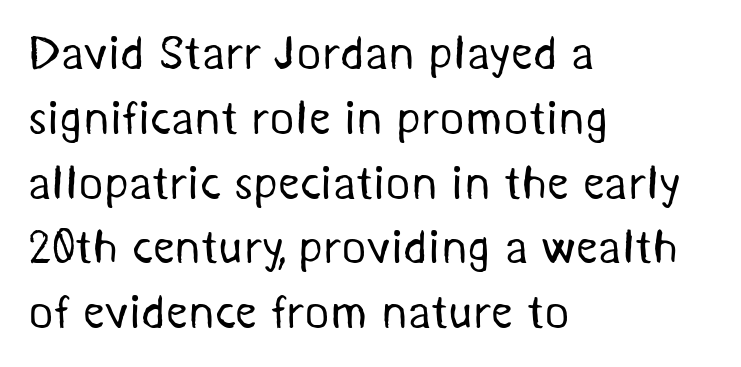
Vertical spacing — default. The rendering keeps characters at their native spacing. Descenders hang freely into open space. These lines are composed in type without serifs. The passage is arranged the way most books set body copy — flush left. Spacing verdict: proportional, widths tailored to each character.
